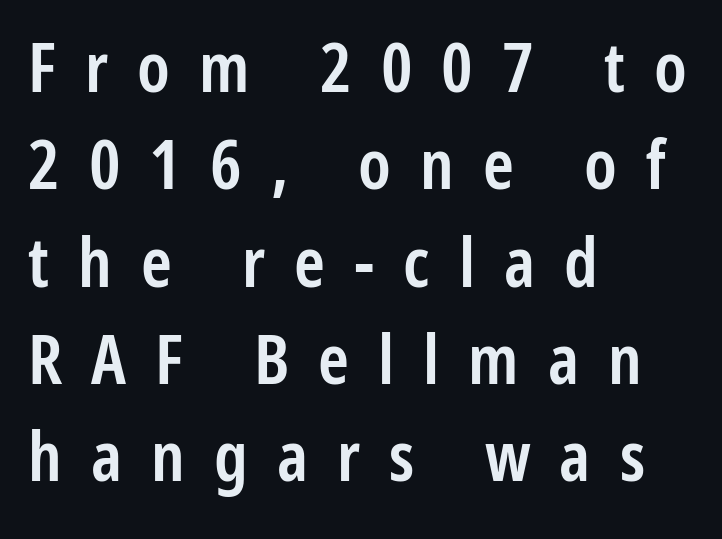
If you measured baseline to baseline, you'd find a middling distance. Think of a printed novel: that variable character pitch is what you see here. The glyphs have the mass of a demibold cut, below bold. The type family on display is of the sans-serif kind. Nobody drew a line under any word here.
